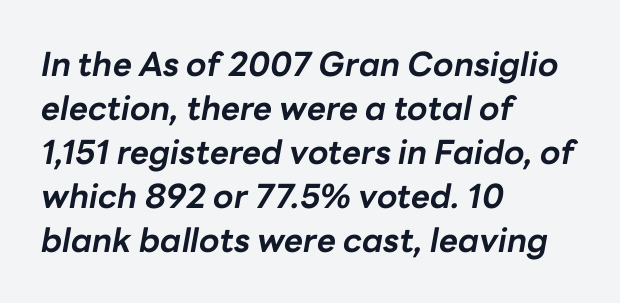
The image shows 33 px bold type, italic (leaning right); set left-aligned, normal line spacing (1.33x), normal letter spacing, not underlined; low stroke contrast and a medium x-height.
